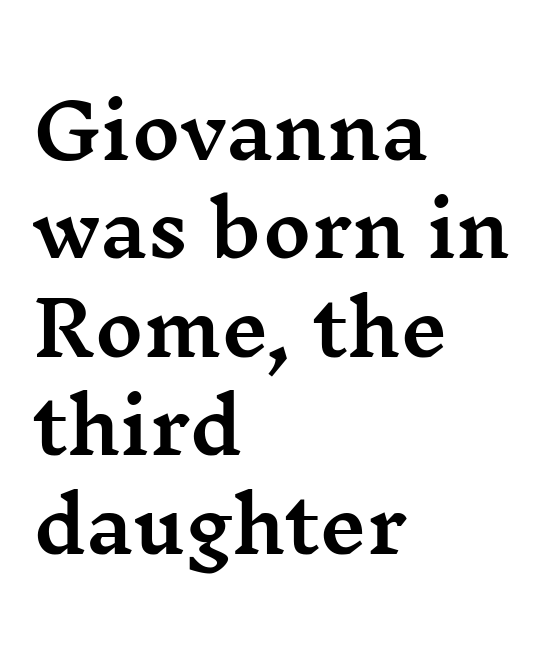
Q: Is the text italic (slanted)? A: No, it is upright.
Q: Is the typeface a serif or a sans-serif typeface? A: Serif.
Q: Is the text underlined? A: No.
Q: How is the paragraph aligned? A: Left-aligned.
Q: Is the spacing between letters normal or unusually wide? A: Normal.
Q: Is the spacing between lines tight, normal or loose? A: Normal.
Q: Width (condensed, normal, or wide)? A: Wide.
Q: Stroke contrast? A: Medium.
Q: x-height? A: Medium.
Q: Monospaced? A: No.
